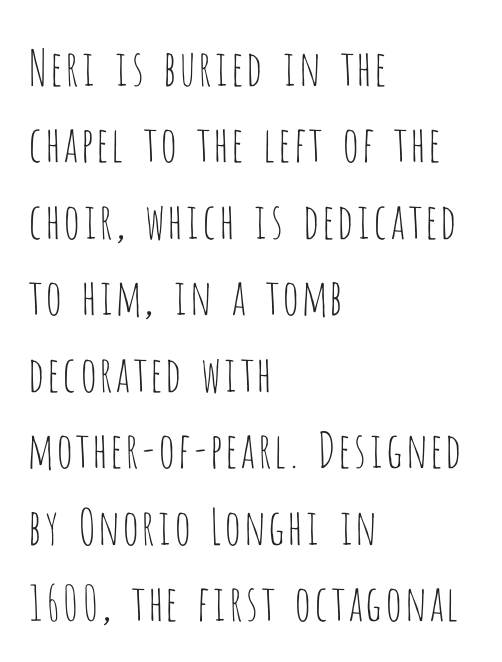
Summary of weight: not heavy and not bold. The designer went with a sans here, leaving each stem footless. Here the designer chose a conventional face with non-uniform glyph widths. Style check: upright.
